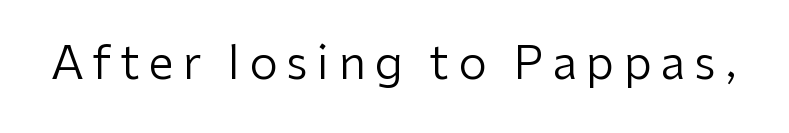
The image shows 46 px regular-weight sans-serif type, upright; set not underlined; low stroke contrast and a medium x-height.
